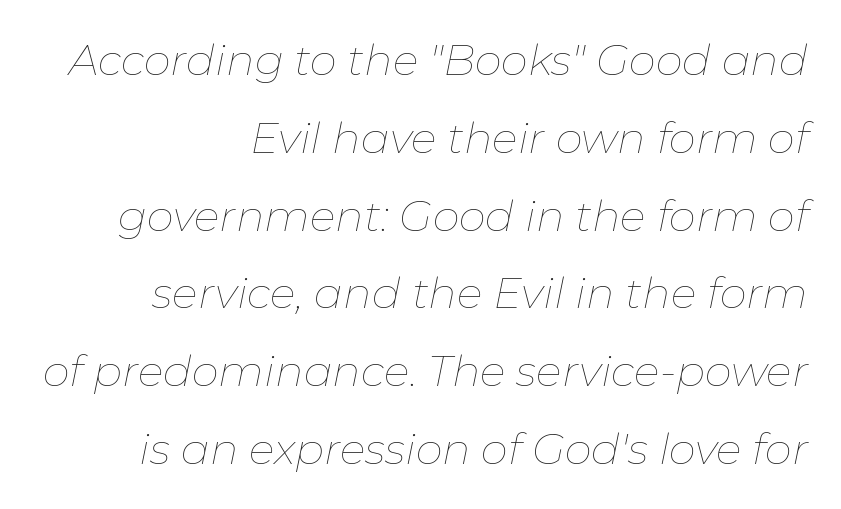
Varying glyph widths throughout — classic text-font behaviour. This reads as an unemphasized weight, regular at the heaviest. The area under the type is left untouched. When letters slant like this, we call the style italic.
